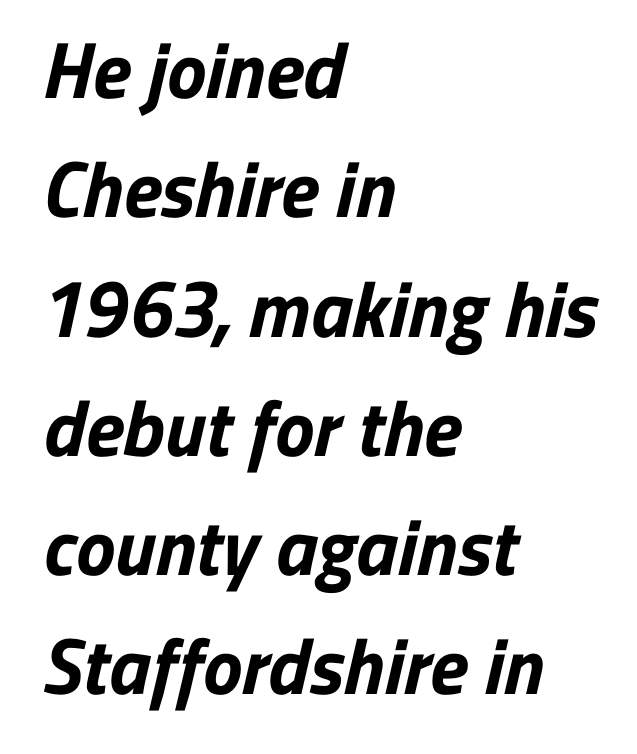
Q: Is the text bold? A: Yes.
Q: Is the typeface a serif or a sans-serif typeface? A: Sans-serif.
Q: Is the text underlined? A: No.
Q: How is the paragraph aligned? A: Left-aligned.
Q: Is the spacing between letters normal or unusually wide? A: Normal.
Q: Is the spacing between lines tight, normal or loose? A: Normal.
Q: Width (condensed, normal, or wide)? A: Normal.
Q: Stroke contrast? A: Low.
Q: x-height? A: Medium.
Q: Monospaced? A: No.
